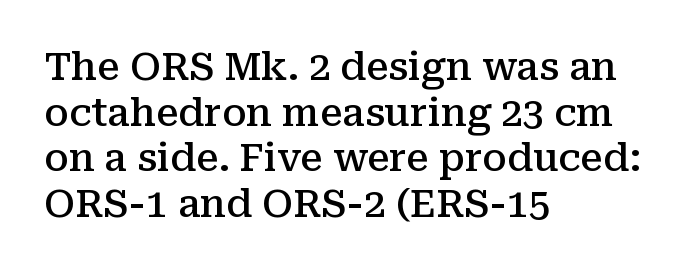
{"serif": "yes", "italic": "no", "bold": "semi", "weight": "semibold", "width": "normal", "stroke_contrast": "medium", "x_height": "medium", "monospaced": "no", "underline": "no", "align": "left", "line_spacing_ratio": 1.2, "letter_spacing": "normal", "letter_spacing_em": 0.0, "glyph_px": 38}
